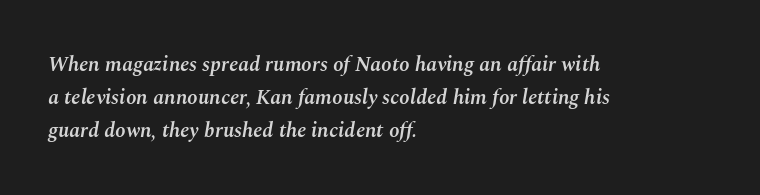
Decoration check: the copy has no underline. Strokes here are thickened, but only to semibold level. If you drew a line through each stem, it would be angled. The tracking reads as untouched default to a designer's eye. Notice how the passage keeps a crisp vertical edge on the left only.
